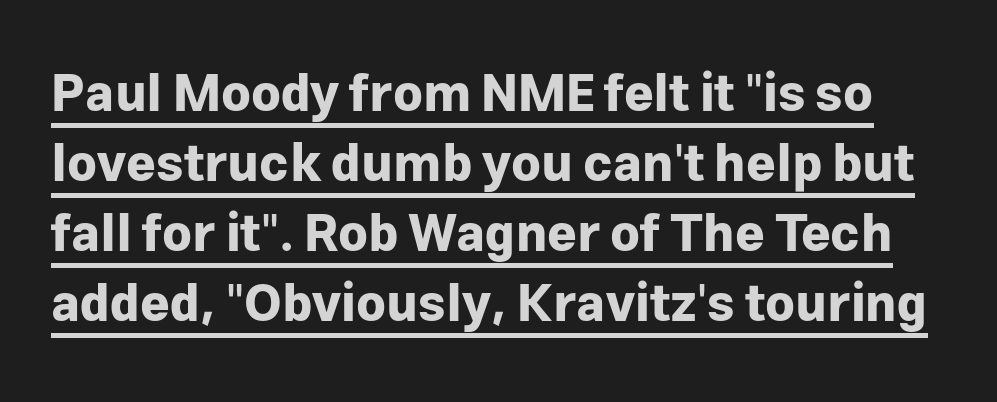
Q: Is the text bold? A: Yes.
Q: Is the text italic (slanted)? A: No, it is upright.
Q: Is the typeface a serif or a sans-serif typeface? A: Sans-serif.
Q: Is the text underlined? A: Yes.
Q: Is the spacing between letters normal or unusually wide? A: Normal.
Q: Is the spacing between lines tight, normal or loose? A: Normal.
Q: Width (condensed, normal, or wide)? A: Normal.
Q: Stroke contrast? A: Low.
Q: x-height? A: Medium.
Q: Monospaced? A: No.
